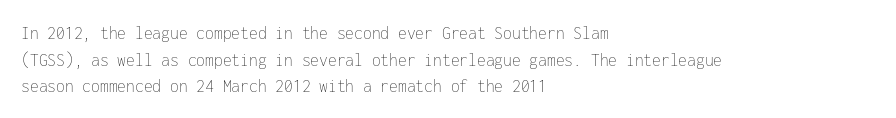
{"italic": "no", "bold": "no", "underline": "no", "align": "left", "line_spacing": "normal", "line_spacing_ratio": 1.33, "letter_spacing": "normal", "letter_spacing_em": 0.0, "glyph_px": 20}
